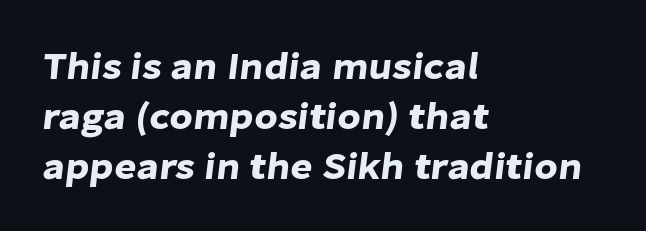
Characters follow at the spacing the type designer built in. The foot of each line stays bare and open. Proportional: the letters do not fall into vertical columns. The passage is arranged the way most books set body copy — flush left.
